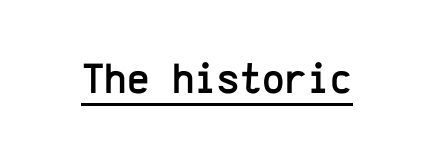
Q: Is the text italic (slanted)? A: No, it is upright.
Q: Is the typeface a serif or a sans-serif typeface? A: Sans-serif.
Q: Is the text underlined? A: Yes.
Q: Is the spacing between letters normal or unusually wide? A: Normal.
Q: Width (condensed, normal, or wide)? A: Normal.
Q: Stroke contrast? A: Low.
Q: x-height? A: Medium.
Q: Monospaced? A: Yes.
